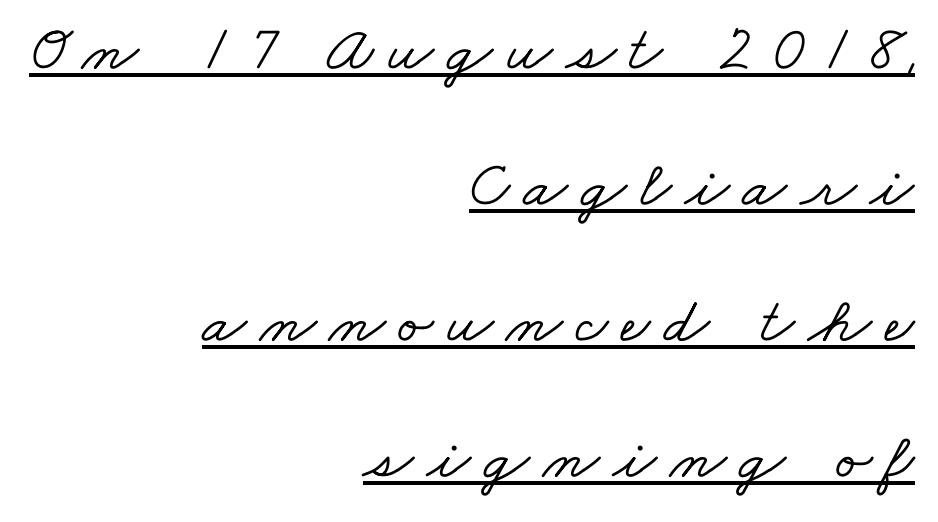
Like a heading marked for emphasis, these lines bear an underscore. Do the characters align in a grid? No, the font is proportional. In CSS terms this would be text-align: right. Typographically, this falls in the serif category. Rows of type keep a wide berth in the vertical direction. Students, note that the glyphs here are deliberately spaced far apart.
